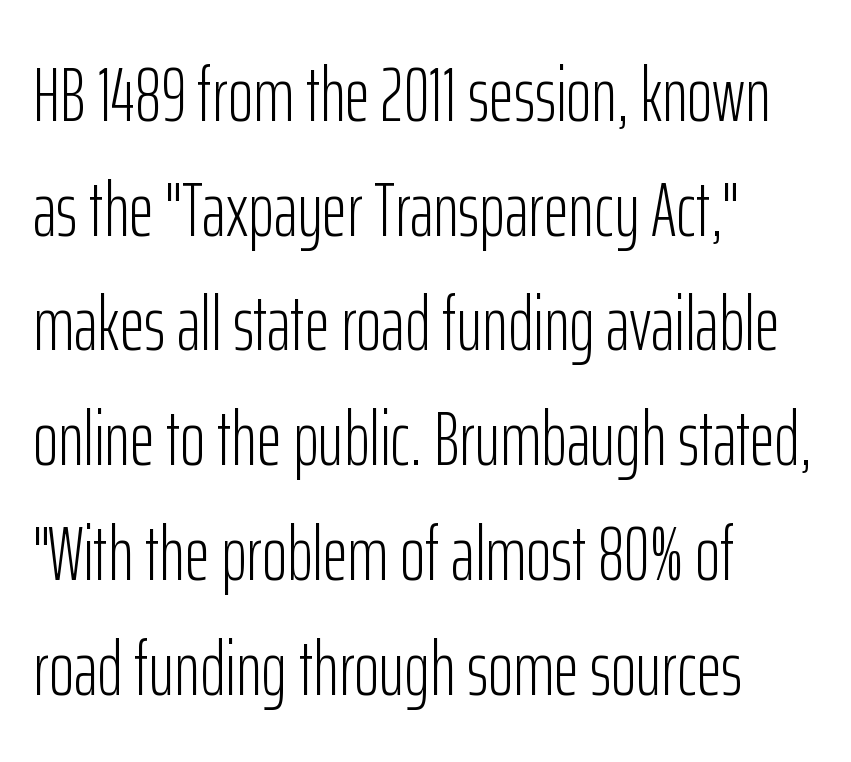
Compared with a centered layout, this one pins lines to the left instead. The glyphs in this specimen are sans serif. Every character sits straight up, as roman type does. These lines are rendered in a variable-pitch font.
